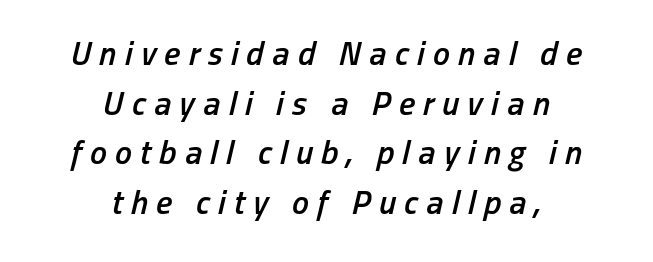
The zone under the glyphs is completely vacant. The paragraph has two soft edges and a firm central axis. The typesetting leans somewhat heavy: a semibold. The type is letterspaced generously, with wide tracking. Notice how the stems are inclined rather than vertical — that's the hallmark of italics. The letters advance in unequal steps, a hallmark of proportional type.
